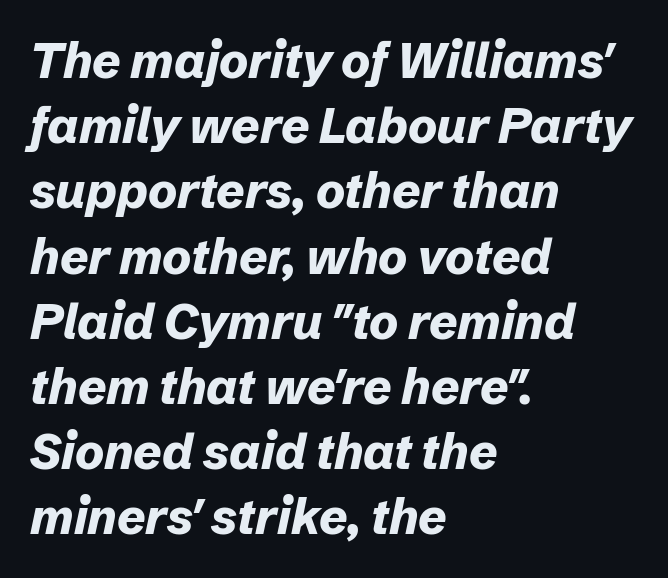
Default kerning and tracking; the words read as compact shapes. Short and long lines alike share a common starting point at left. The glyphs look as if they've been sheared to an angle. Quick note: underline off. Summary of weight: heavy, a full bold. Baseline-to-baseline distance is the conventional proportion of letter height.
